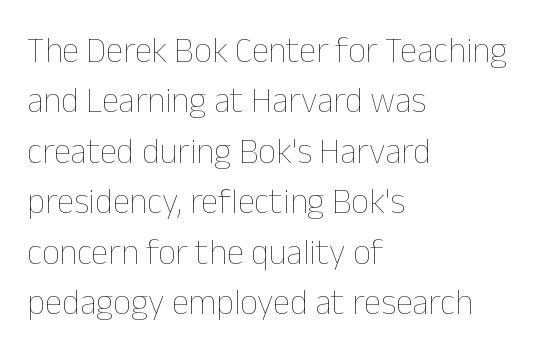
{"italic": "no", "bold": "no", "weight": "thin", "width": "normal", "stroke_contrast": "low", "x_height": "medium", "monospaced": "no", "underline": "no", "align": "left", "line_spacing": "normal", "line_spacing_ratio": 1.44, "letter_spacing": "normal", "letter_spacing_em": 0.0, "glyph_px": 35}
